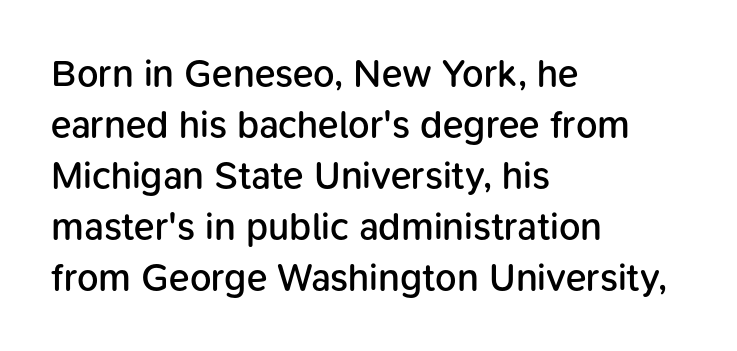
{"serif": "no", "italic": "no", "bold": "semi", "weight": "semibold", "width": "normal", "stroke_contrast": "low", "x_height": "medium", "monospaced": "no", "underline": "no", "align": "left", "line_spacing": "normal", "line_spacing_ratio": 1.34, "letter_spacing": "normal", "letter_spacing_em": 0.0, "glyph_px": 38}
